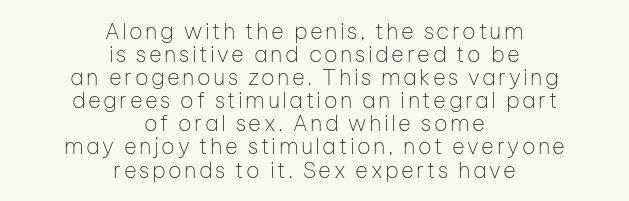
Q: Is the text bold? A: No.
Q: Is the text italic (slanted)? A: No, it is upright.
Q: Is the text underlined? A: No.
Q: How is the paragraph aligned? A: Centered.
Q: Is the spacing between lines tight, normal or loose? A: Tight.
